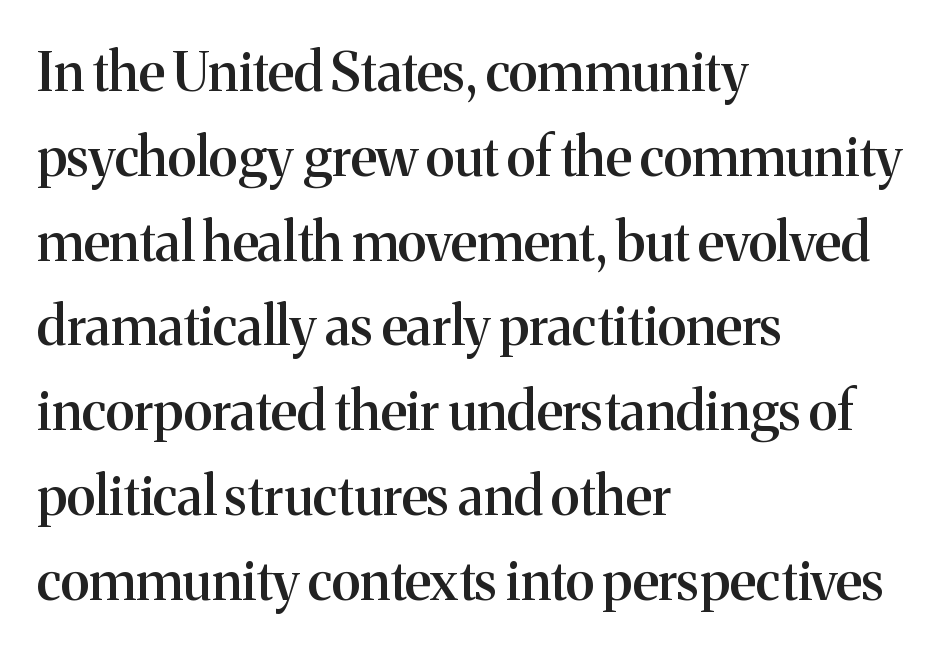
Q: Is the text bold? A: Semi-bold.
Q: Is the text italic (slanted)? A: No, it is upright.
Q: Is the typeface a serif or a sans-serif typeface? A: Serif.
Q: Is the text underlined? A: No.
Q: How is the paragraph aligned? A: Left-aligned.
Q: Is the spacing between letters normal or unusually wide? A: Normal.
Q: Is the spacing between lines tight, normal or loose? A: Normal.
Q: Width (condensed, normal, or wide)? A: Normal.
Q: Stroke contrast? A: Medium.
Q: x-height? A: Medium.
Q: Monospaced? A: No.
